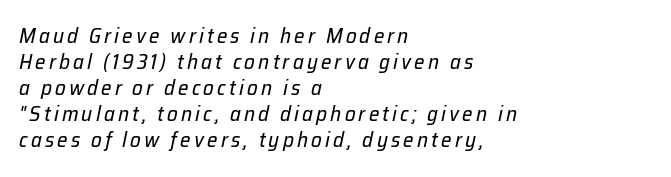
Q: Is the text bold? A: No.
Q: Is the text italic (slanted)? A: Yes, it leans right by about 12 degrees.
Q: Is the text underlined? A: No.
Q: How is the paragraph aligned? A: Left-aligned.
